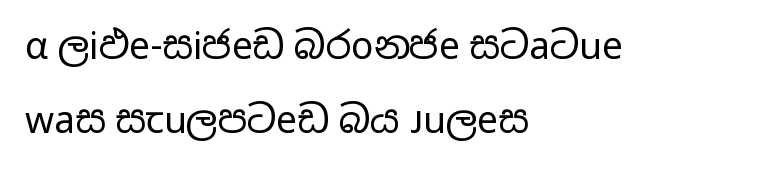
Q: Is the text bold? A: No.
Q: Is the text italic (slanted)? A: No, it is upright.
Q: Is the typeface a serif or a sans-serif typeface? A: Sans-serif.
Q: Is the text underlined? A: No.
Q: How is the paragraph aligned? A: Left-aligned.
Q: Is the spacing between letters normal or unusually wide? A: Normal.
Q: Is the spacing between lines tight, normal or loose? A: Loose.
Q: Width (condensed, normal, or wide)? A: Wide.
Q: Stroke contrast? A: Low.
Q: x-height? A: Medium.
Q: Monospaced? A: No.
